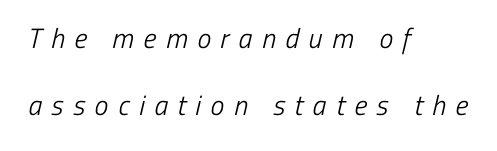
Words float on clear page, feet unadorned. Weight: not bold — regular or lighter. The passage shown has open, widely tracked lettering throughout. Reading down the block, your eye returns to a fixed left position each line. Each new line begins a long way beneath the previous one.
